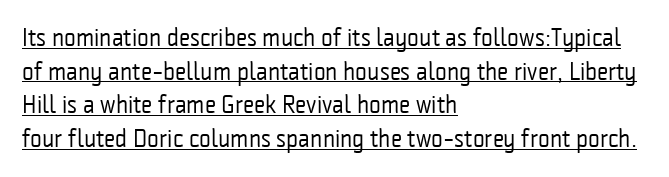
Q: Is the text bold? A: No.
Q: Is the text italic (slanted)? A: No, it is upright.
Q: Is the text underlined? A: Yes.
Q: How is the paragraph aligned? A: Left-aligned.
Q: Is the spacing between letters normal or unusually wide? A: Normal.
Q: Is the spacing between lines tight, normal or loose? A: Normal.
